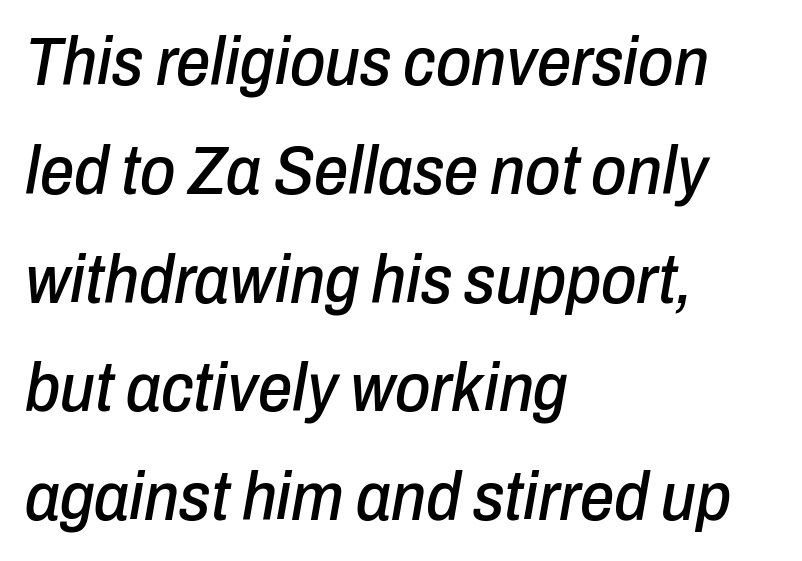
The passage shown stacks its lines at a standard gap. Is the letter spacing exaggerated? No — it looks like the ordinary default. The space beneath each line is pristine and unruled. The paragraph shown leans on its left margin.
